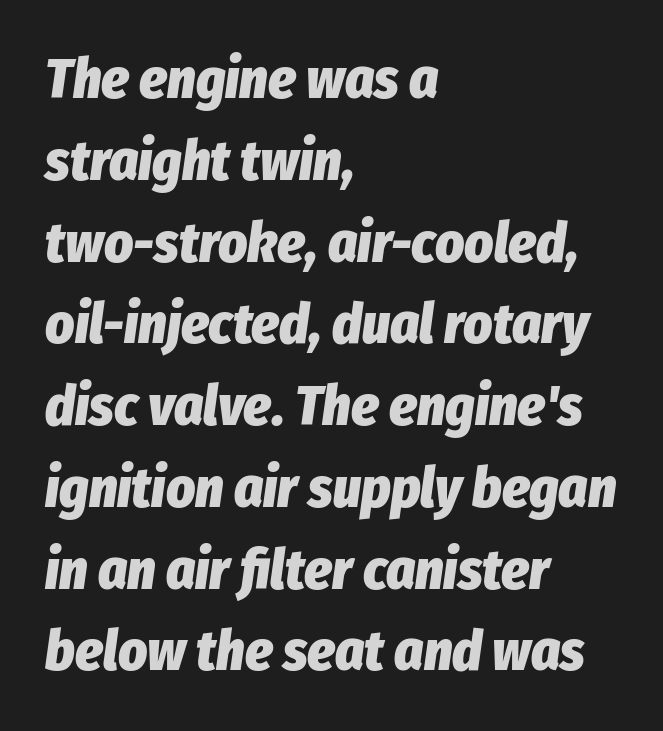
{"italic": "yes", "lean": "right", "slant_degrees": 8, "bold": "yes", "weight": "heavy", "width": "condensed", "stroke_contrast": "low", "x_height": "medium", "monospaced": "no", "underline": "no", "align": "left", "line_spacing": "normal", "line_spacing_ratio": 1.46, "letter_spacing": "normal", "letter_spacing_em": 0.0, "glyph_px": 56}
